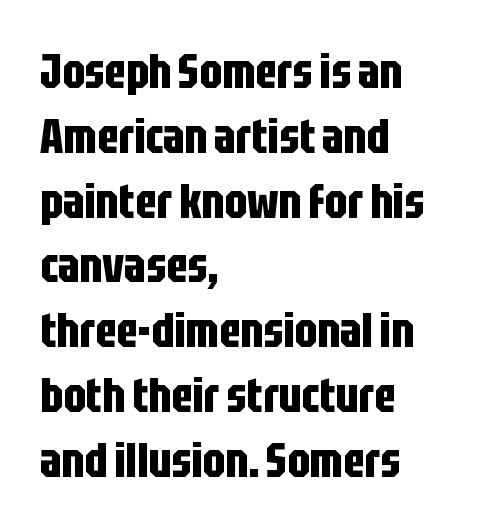
Q: Is the text bold? A: Yes.
Q: Is the text italic (slanted)? A: No, it is upright.
Q: Is the typeface a serif or a sans-serif typeface? A: Sans-serif.
Q: Is the text underlined? A: No.
Q: How is the paragraph aligned? A: Left-aligned.
Q: Is the spacing between letters normal or unusually wide? A: Normal.
Q: Is the spacing between lines tight, normal or loose? A: Normal.
Q: Width (condensed, normal, or wide)? A: Condensed.
Q: Stroke contrast? A: Low.
Q: x-height? A: Large.
Q: Monospaced? A: No.
